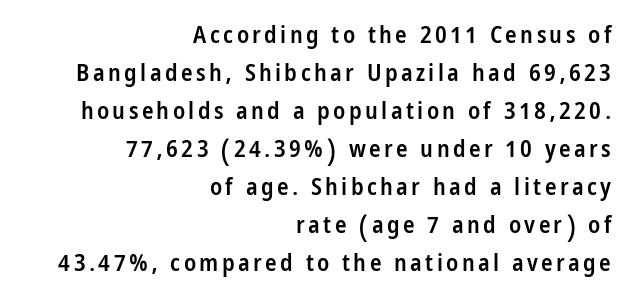
{"italic": "no", "bold": "semi", "underline": "no", "align": "right", "line_spacing": "normal", "line_spacing_ratio": 1.58, "glyph_px": 24}
